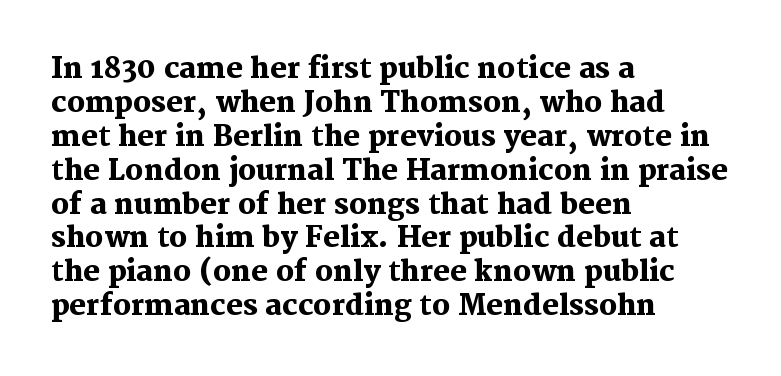
{"serif": "yes", "italic": "no", "bold": "yes", "weight": "heavy", "width": "normal", "stroke_contrast": "medium", "x_height": "medium", "monospaced": "no", "underline": "no", "align": "left", "line_spacing_ratio": 1.21, "letter_spacing": "normal", "letter_spacing_em": 0.0, "glyph_px": 28}
